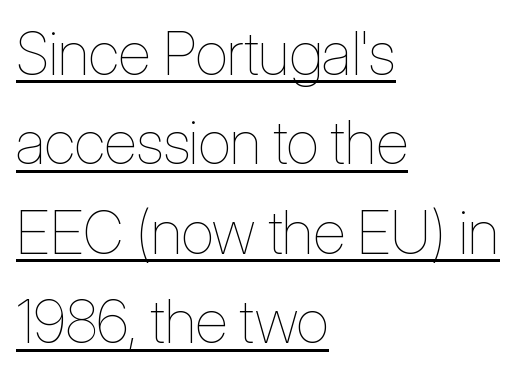
{"italic": "no", "bold": "no", "weight": "thin", "width": "condensed", "stroke_contrast": "low", "x_height": "medium", "monospaced": "no", "underline": "yes", "align": "left", "line_spacing": "normal", "line_spacing_ratio": 1.49, "letter_spacing": "normal", "letter_spacing_em": 0.0, "glyph_px": 60}
